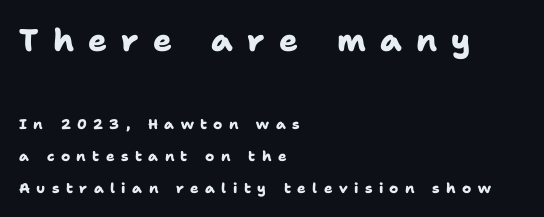
Q: Is the text bold? A: Yes.
Q: Is the typeface a serif or a sans-serif typeface? A: Sans-serif.
Q: Is the text underlined? A: No.
Q: How is the paragraph aligned? A: Left-aligned.
Q: Is the spacing between letters normal or unusually wide? A: Unusually wide.
Q: Is the spacing between lines tight, normal or loose? A: Loose.
Q: Which block of text is set in a larger size, the first (top) or the second (bottom)? A: The first (top) one.
Q: Width (condensed, normal, or wide)? A: Normal.
Q: Stroke contrast? A: Low.
Q: x-height? A: Medium.
Q: Monospaced? A: No.
